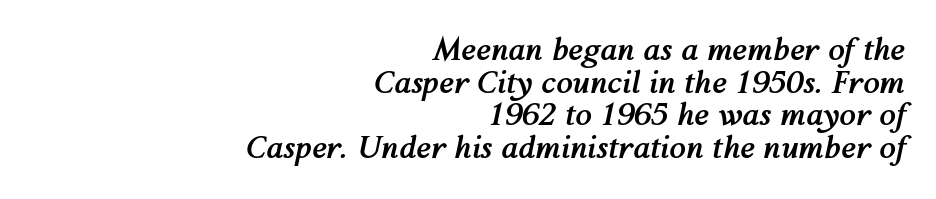
In terms of leading, this rendering errs on the cramped side. The rendering keeps characters at their native spacing. A full-strength bold gives these letters their thick strokes. The axis of the letterforms is tilted away from vertical.
